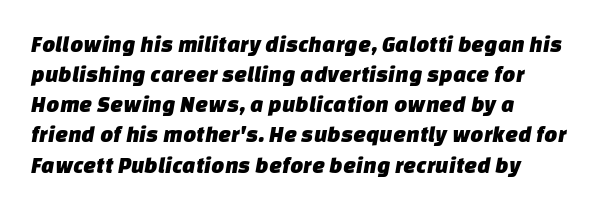
Interline gaps are of average width in this sample. Underlining? Definitely not there. Short note: letters normally spaced. Where is the straight margin? On the left.
